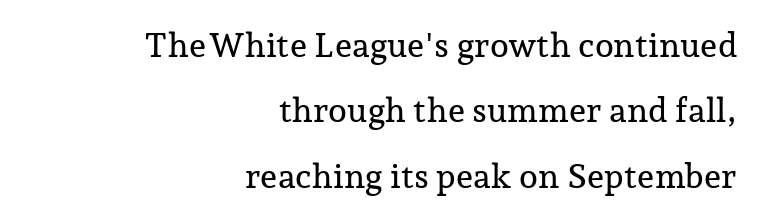
{"serif": "yes", "italic": "no", "width": "normal", "stroke_contrast": "low", "x_height": "medium", "monospaced": "no", "underline": "no", "align": "right", "line_spacing": "loose", "line_spacing_ratio": 1.92, "letter_spacing": "normal", "letter_spacing_em": 0.0, "glyph_px": 34}
